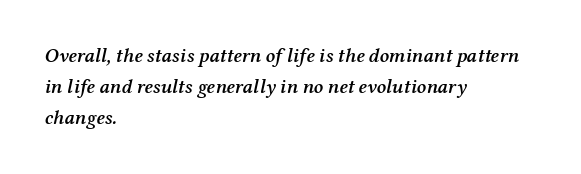
{"italic": "yes", "lean": "right", "slant_degrees": 12, "bold": "semi", "underline": "no", "align": "left", "line_spacing": "normal", "line_spacing_ratio": 1.56, "letter_spacing": "normal", "letter_spacing_em": 0.0, "glyph_px": 20}
